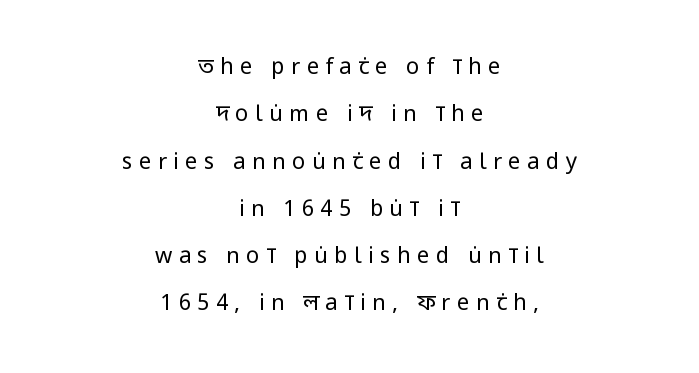
Each line is balanced around a shared central axis. This is not heavy type; no bold has been used. Summary of vertical rhythm: relaxed, with wide interline spacing. Words appear elongated and porous because spacing is wide. Nobody drew a line under any word here. Does the lettering tilt? It doesn't — this is upright.
